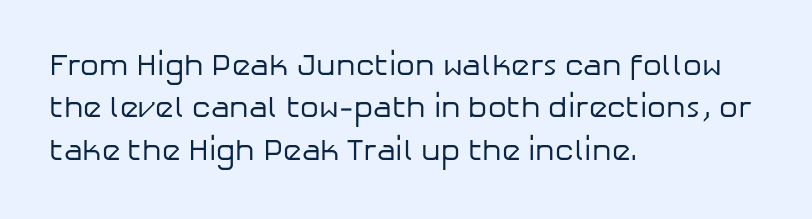
The image shows 30 px regular-weight sans-serif type, upright; set left-aligned, normal line spacing (1.41x), normal letter spacing, not underlined; low stroke contrast and a medium x-height.
